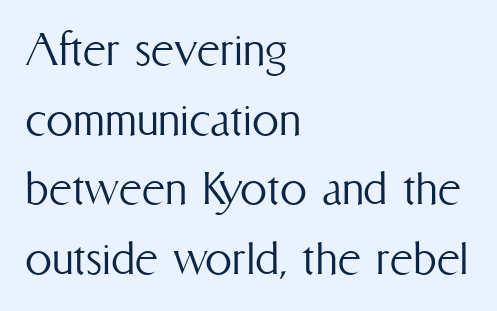
{"italic": "no", "bold": "no", "weight": "light", "width": "condensed", "stroke_contrast": "medium", "x_height": "medium", "monospaced": "no", "underline": "no", "align": "left", "line_spacing": "normal", "line_spacing_ratio": 1.29, "letter_spacing": "normal", "letter_spacing_em": 0.0, "glyph_px": 54}
